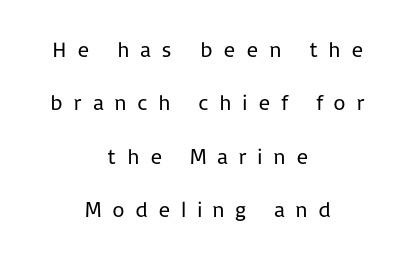
{"italic": "no", "bold": "no", "underline": "no", "align": "center", "line_spacing": "loose", "line_spacing_ratio": 2.43, "letter_spacing": "wide", "letter_spacing_em": 0.46, "glyph_px": 22}
